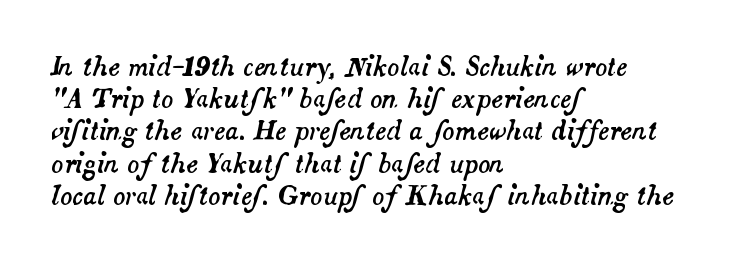
The image shows 25 px text type, italic (leaning right); set left-aligned, normal line spacing (1.29x), normal letter spacing, not underlined.
